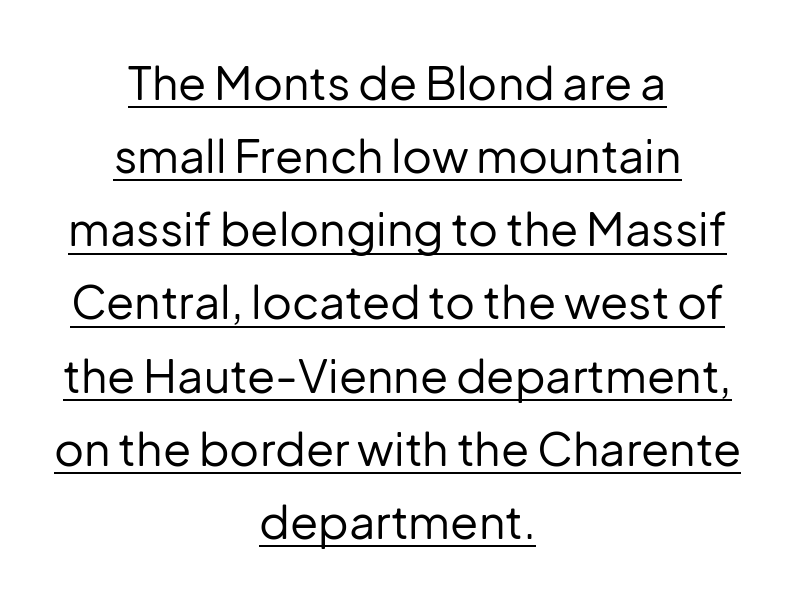
{"serif": "no", "italic": "no", "bold": "no", "weight": "regular", "width": "normal", "stroke_contrast": "low", "x_height": "medium", "monospaced": "no", "underline": "yes", "align": "center", "line_spacing": "normal", "line_spacing_ratio": 1.59, "letter_spacing": "normal", "letter_spacing_em": 0.0, "glyph_px": 46}
